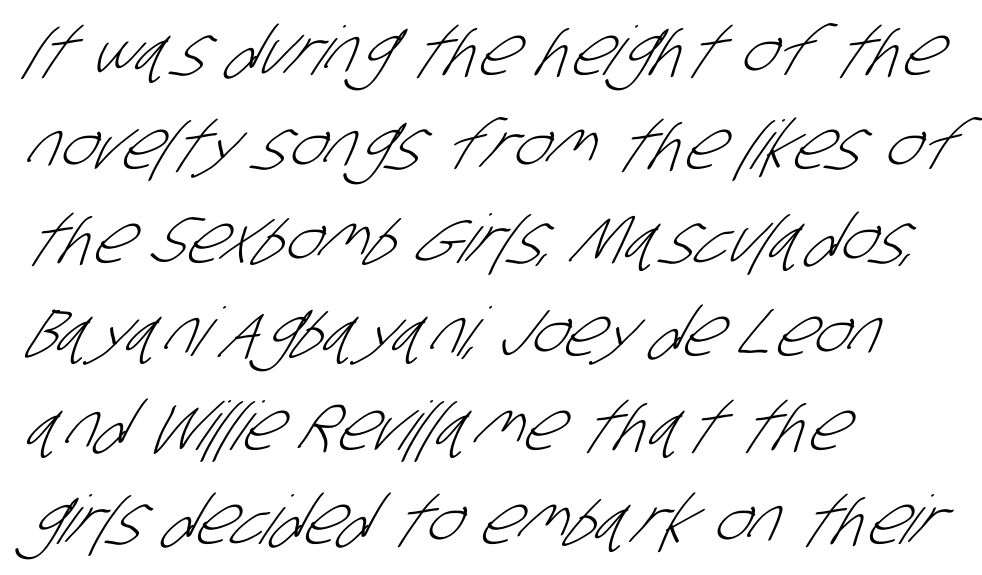
The image shows 67 px light, condensed sans-serif type; set left-aligned, normal line spacing (1.4x), normal letter spacing, not underlined; low stroke contrast and a large x-height.
